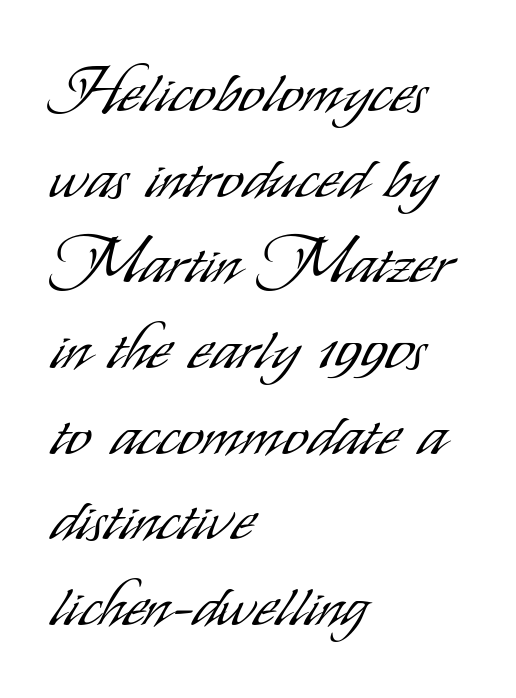
{"serif": "no", "bold": "no", "weight": "light", "width": "condensed", "stroke_contrast": "low", "x_height": "small", "monospaced": "no", "underline": "no", "align": "left", "line_spacing": "normal", "line_spacing_ratio": 1.36, "letter_spacing": "normal", "letter_spacing_em": 0.0, "glyph_px": 63}
